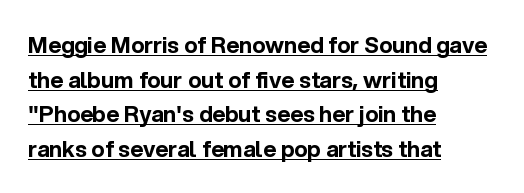
{"italic": "no", "bold": "yes", "underline": "yes", "align": "left", "line_spacing": "normal", "line_spacing_ratio": 1.57, "letter_spacing": "normal", "letter_spacing_em": 0.0, "glyph_px": 22}
